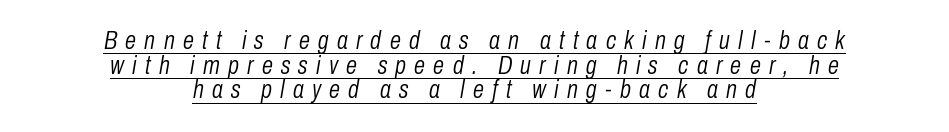
Q: Is the text bold? A: No.
Q: Is the text italic (slanted)? A: Yes, it leans right by about 10 degrees.
Q: Is the text underlined? A: Yes.
Q: How is the paragraph aligned? A: Centered.
Q: Is the spacing between letters normal or unusually wide? A: Unusually wide.
Q: Is the spacing between lines tight, normal or loose? A: Tight.
